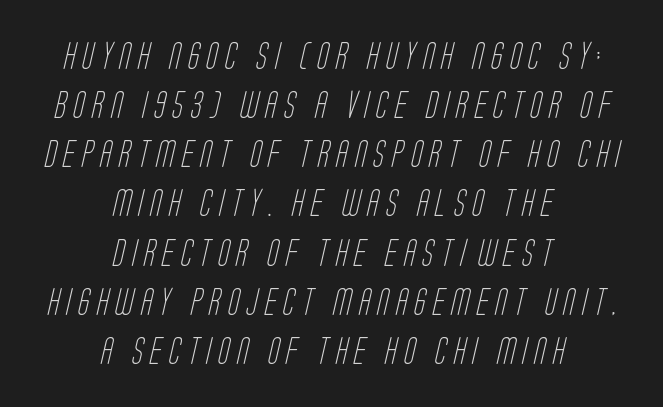
The image shows 27 px text type; set centered, line spacing 1.82x, unusually wide letter spacing (+0.26 em), not underlined.
